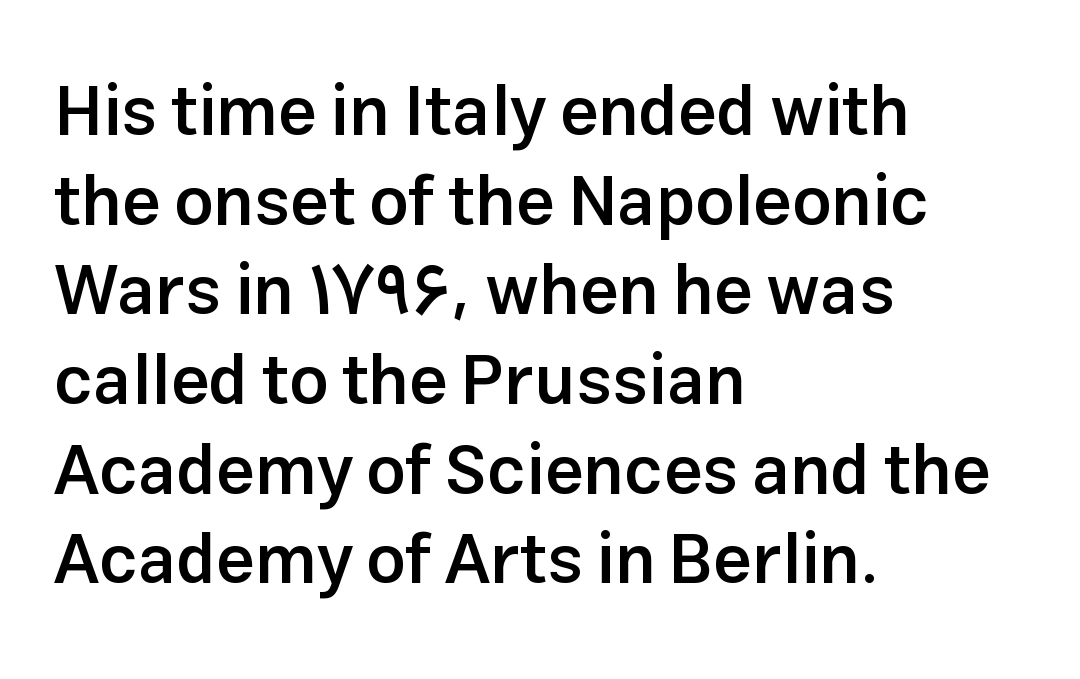
Q: Is the text bold? A: Semi-bold.
Q: Is the text italic (slanted)? A: No, it is upright.
Q: Is the typeface a serif or a sans-serif typeface? A: Sans-serif.
Q: Is the text underlined? A: No.
Q: How is the paragraph aligned? A: Left-aligned.
Q: Is the spacing between letters normal or unusually wide? A: Normal.
Q: Is the spacing between lines tight, normal or loose? A: Normal.
Q: Width (condensed, normal, or wide)? A: Normal.
Q: Stroke contrast? A: Low.
Q: x-height? A: Medium.
Q: Monospaced? A: No.
